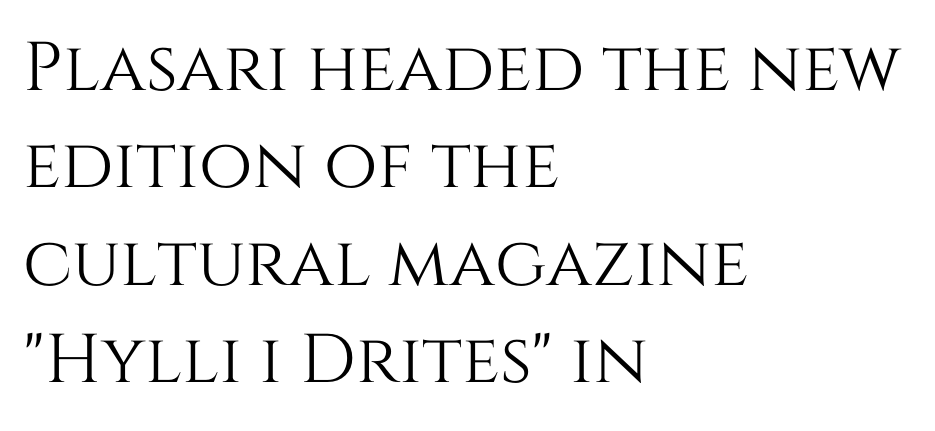
The rows are spaced the way most documents space them. This rendering leaves character spacing at its baseline value. Which margin do the lines hug? The left one — the right edge is uneven. Proportional: the letters do not fall into vertical columns.
